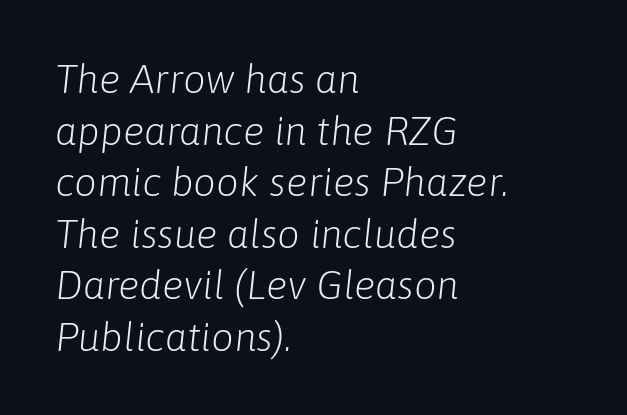
Q: Is the text bold? A: No.
Q: Is the text italic (slanted)? A: Yes, it leans right by about 6 degrees.
Q: Is the text underlined? A: No.
Q: How is the paragraph aligned? A: Left-aligned.
Q: Is the spacing between letters normal or unusually wide? A: Normal.
Q: Is the spacing between lines tight, normal or loose? A: Normal.
Q: Width (condensed, normal, or wide)? A: Normal.
Q: Stroke contrast? A: Low.
Q: x-height? A: Medium.
Q: Monospaced? A: No.
